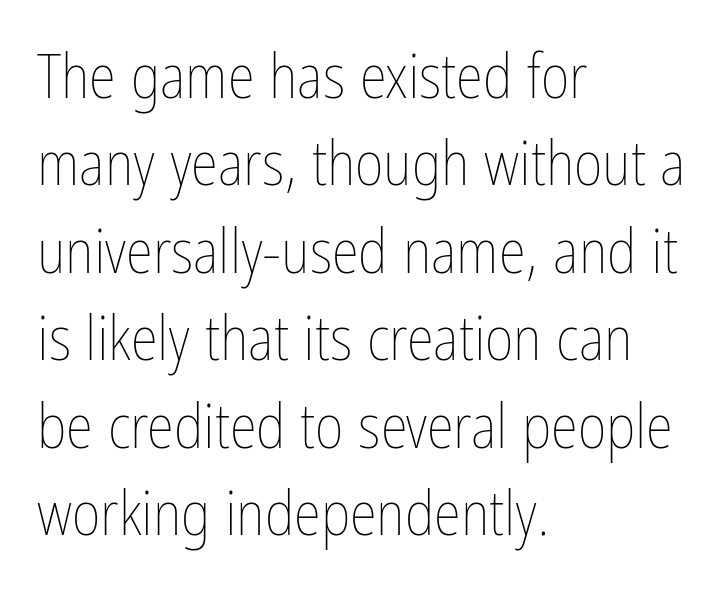
Weight: not bold — regular or lighter. Notice how the passage keeps a crisp vertical edge on the left only. You could not count columns in this text — the font is proportionally spaced. Quick note: underline off. Style check: upright.
